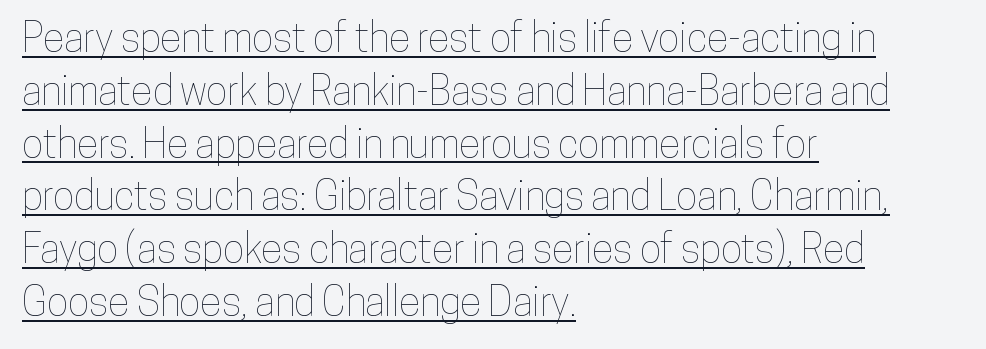
Descenders here cross a horizontal rule under the line. The block of text has a typical density, with ordinary space between rows. Which margin do the lines hug? The left one — the right edge is uneven. Varying glyph widths throughout — classic text-font behaviour.
